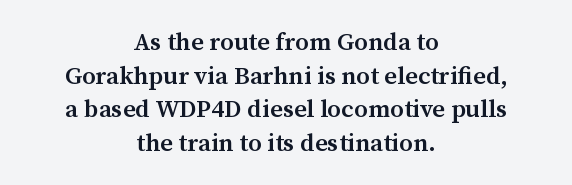
The image shows 25 px text type, upright; set centered, normal line spacing (1.35x), normal letter spacing, not underlined.
